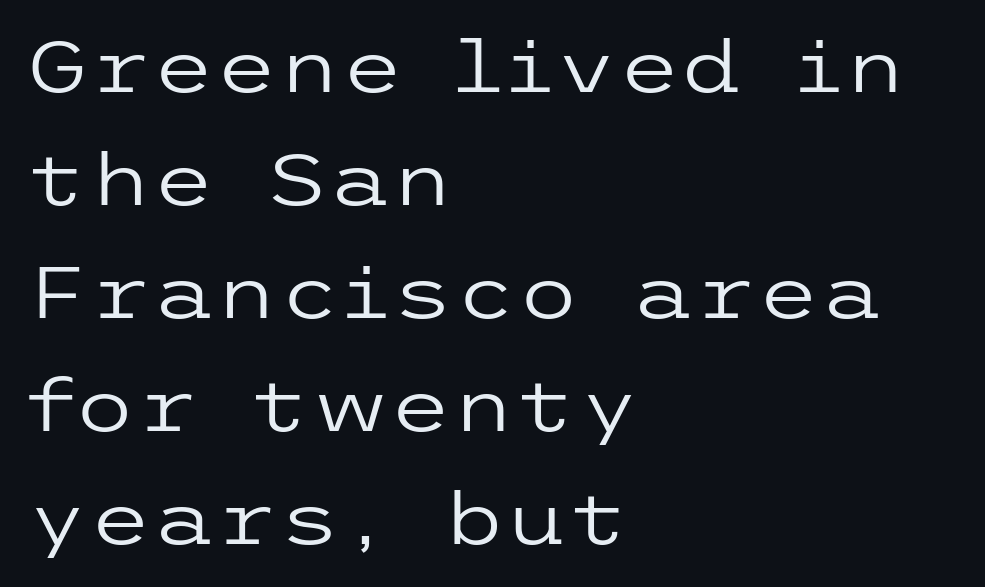
Horizontal bands of white between lines are of average thickness. Bold? No — there's no thickening of the strokes. Tracking here is standard; glyphs follow each other at the usual distance. It's the straight-up-and-down kind of type. Check under the words: just untouched page.
